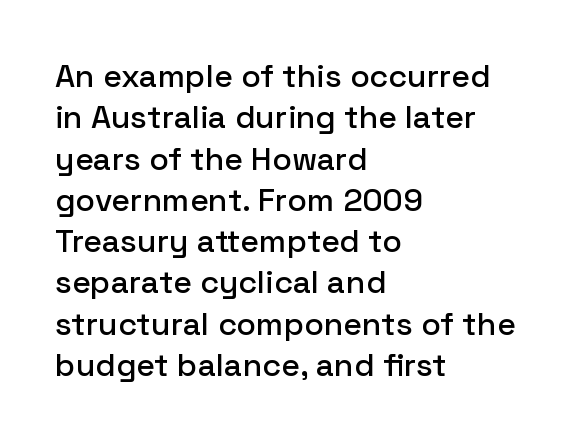
Q: Is the text italic (slanted)? A: No, it is upright.
Q: Is the typeface a serif or a sans-serif typeface? A: Sans-serif.
Q: Is the text underlined? A: No.
Q: How is the paragraph aligned? A: Left-aligned.
Q: Is the spacing between letters normal or unusually wide? A: Normal.
Q: Is the spacing between lines tight, normal or loose? A: Normal.
Q: Width (condensed, normal, or wide)? A: Normal.
Q: Stroke contrast? A: Low.
Q: x-height? A: Medium.
Q: Monospaced? A: No.
